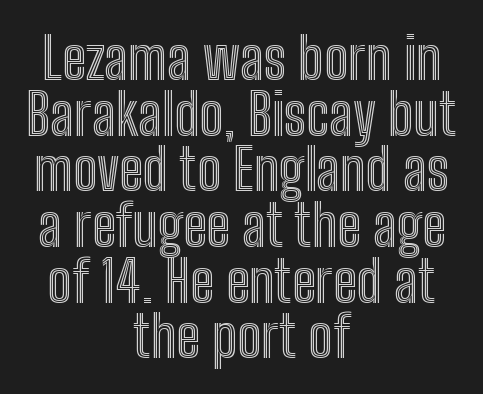
{"italic": "no", "width": "condensed", "x_height": "medium", "monospaced": "no", "underline": "no", "align": "center", "line_spacing": "tight", "line_spacing_ratio": 0.96, "letter_spacing": "normal", "letter_spacing_em": 0.0, "glyph_px": 58}
